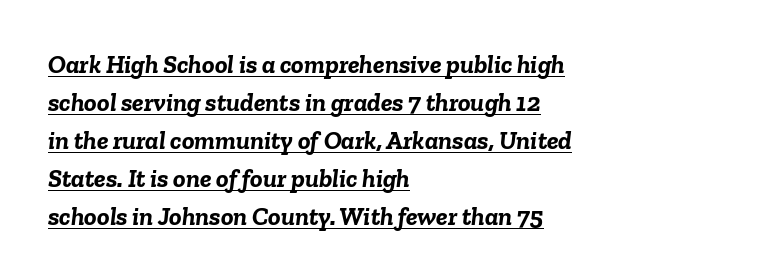
The image shows 26 px bold type, italic (leaning right); set left-aligned, normal line spacing (1.46x), normal letter spacing, underlined.
